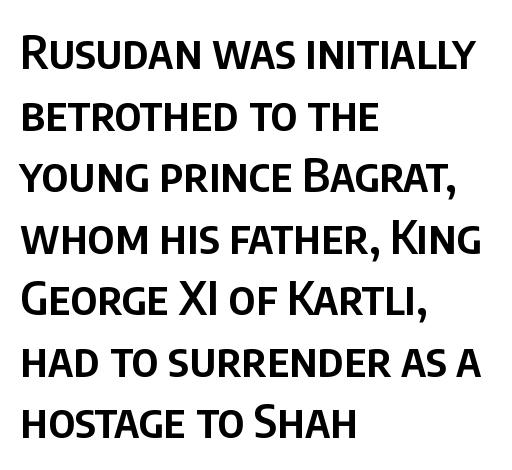
Q: Is the text bold? A: Semi-bold.
Q: Is the text italic (slanted)? A: No, it is upright.
Q: Is the typeface a serif or a sans-serif typeface? A: Sans-serif.
Q: Is the text underlined? A: No.
Q: How is the paragraph aligned? A: Left-aligned.
Q: Is the spacing between letters normal or unusually wide? A: Normal.
Q: Is the spacing between lines tight, normal or loose? A: Normal.
Q: Width (condensed, normal, or wide)? A: Condensed.
Q: Stroke contrast? A: Low.
Q: x-height? A: Large.
Q: Monospaced? A: No.
